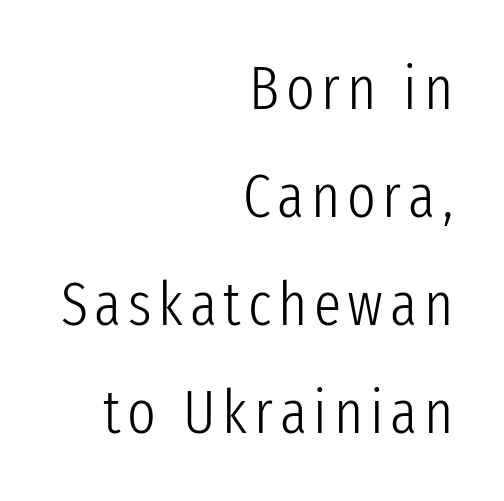
Q: Is the text bold? A: No.
Q: Is the text italic (slanted)? A: No, it is upright.
Q: Is the typeface a serif or a sans-serif typeface? A: Sans-serif.
Q: Is the text underlined? A: No.
Q: How is the paragraph aligned? A: Right-aligned.
Q: Width (condensed, normal, or wide)? A: Condensed.
Q: Stroke contrast? A: Low.
Q: x-height? A: Medium.
Q: Monospaced? A: No.
